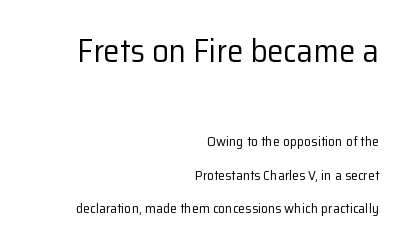
{"serif": "no", "italic": "no", "bold": "no", "weight": "regular", "width": "normal", "stroke_contrast": "low", "x_height": "medium", "monospaced": "no", "underline": "no", "align": "right", "line_spacing": "loose", "line_spacing_ratio": 2.41, "letter_spacing": "normal", "letter_spacing_em": 0.0, "larger_block": "first", "size_ratio": 2.36, "glyph_px": 33}
